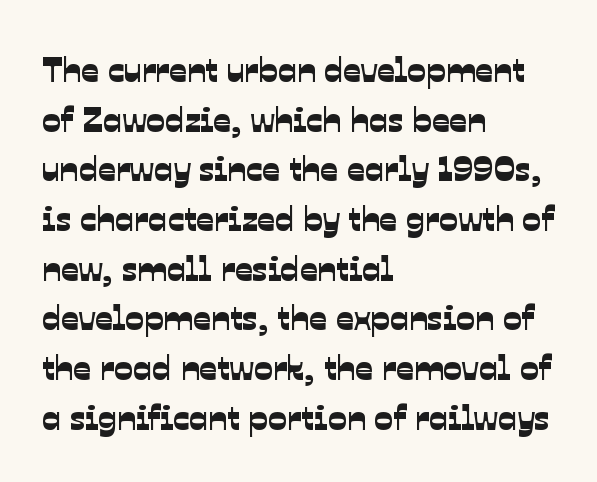
{"serif": "no", "width": "normal", "stroke_contrast": "low", "x_height": "medium", "monospaced": "no", "underline": "no", "align": "left", "line_spacing": "normal", "line_spacing_ratio": 1.42, "letter_spacing": "normal", "letter_spacing_em": 0.0, "glyph_px": 35}
